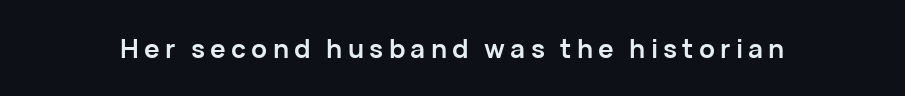
Q: Is the text bold? A: Yes.
Q: Is the text italic (slanted)? A: No, it is upright.
Q: Is the text underlined? A: No.
Q: Is the spacing between letters normal or unusually wide? A: Unusually wide.
